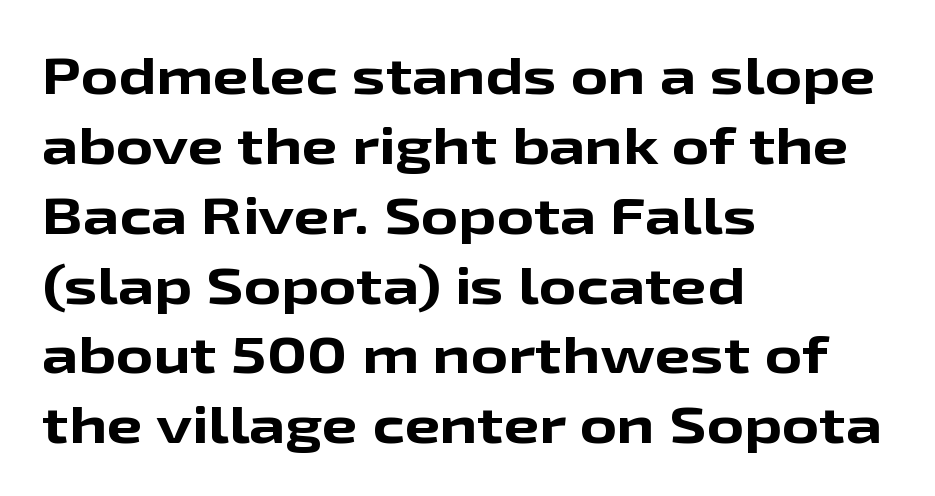
{"serif": "no", "italic": "no", "bold": "yes", "weight": "bold", "width": "wide", "stroke_contrast": "low", "x_height": "medium", "monospaced": "no", "underline": "no", "align": "left", "line_spacing": "normal", "line_spacing_ratio": 1.37, "letter_spacing": "normal", "letter_spacing_em": 0.0, "glyph_px": 51}
